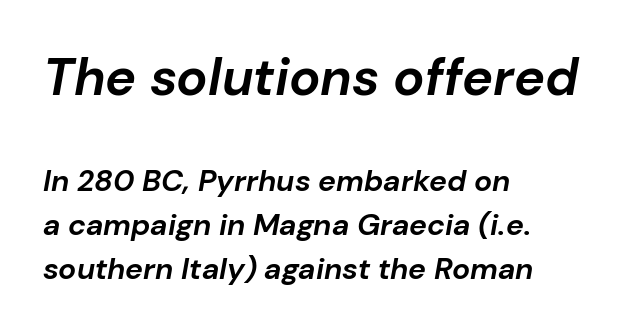
{"italic": "yes", "lean": "right", "slant_degrees": 10, "bold": "yes", "weight": "bold", "width": "normal", "stroke_contrast": "low", "x_height": "medium", "monospaced": "no", "underline": "no", "align": "left", "line_spacing": "normal", "line_spacing_ratio": 1.47, "letter_spacing": "normal", "letter_spacing_em": 0.0, "larger_block": "first", "size_ratio": 1.73, "glyph_px": 52}
